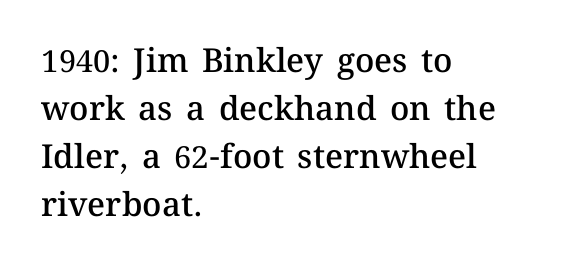
{"italic": "no", "bold": "semi", "weight": "semibold", "width": "normal", "stroke_contrast": "medium", "x_height": "medium", "monospaced": "no", "underline": "no", "align": "left", "line_spacing": "normal", "line_spacing_ratio": 1.45, "letter_spacing": "normal", "letter_spacing_em": 0.0, "glyph_px": 33}
